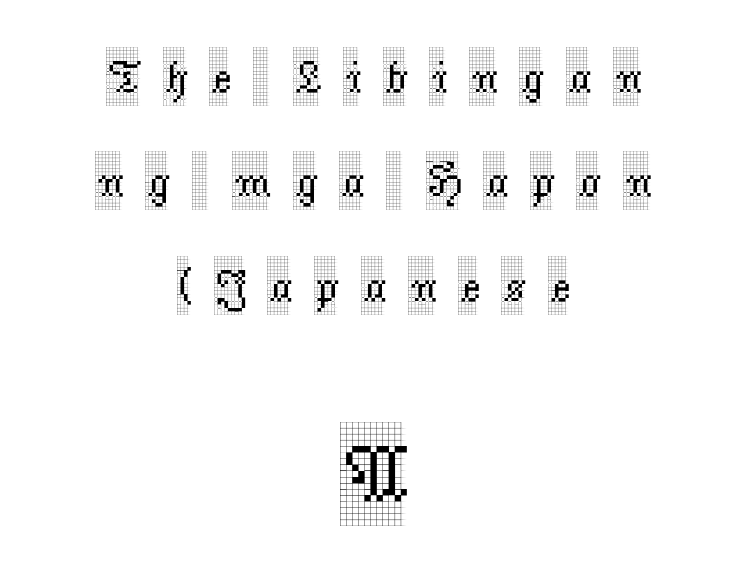
Q: Is the text italic (slanted)? A: No, it is upright.
Q: Is the typeface a serif or a sans-serif typeface? A: Serif.
Q: Is the text underlined? A: No.
Q: How is the paragraph aligned? A: Centered.
Q: Is the spacing between letters normal or unusually wide? A: Unusually wide.
Q: Is the spacing between lines tight, normal or loose? A: Loose.
Q: Which block of text is set in a larger size, the first (top) or the second (bottom)? A: The second (bottom) one.
Q: Width (condensed, normal, or wide)? A: Condensed.
Q: x-height? A: Large.
Q: Monospaced? A: No.
